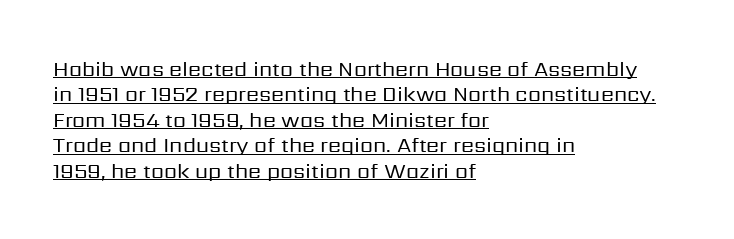
{"italic": "no", "bold": "no", "underline": "yes", "align": "left", "line_spacing_ratio": 1.21, "letter_spacing": "normal", "letter_spacing_em": 0.0, "glyph_px": 21}
